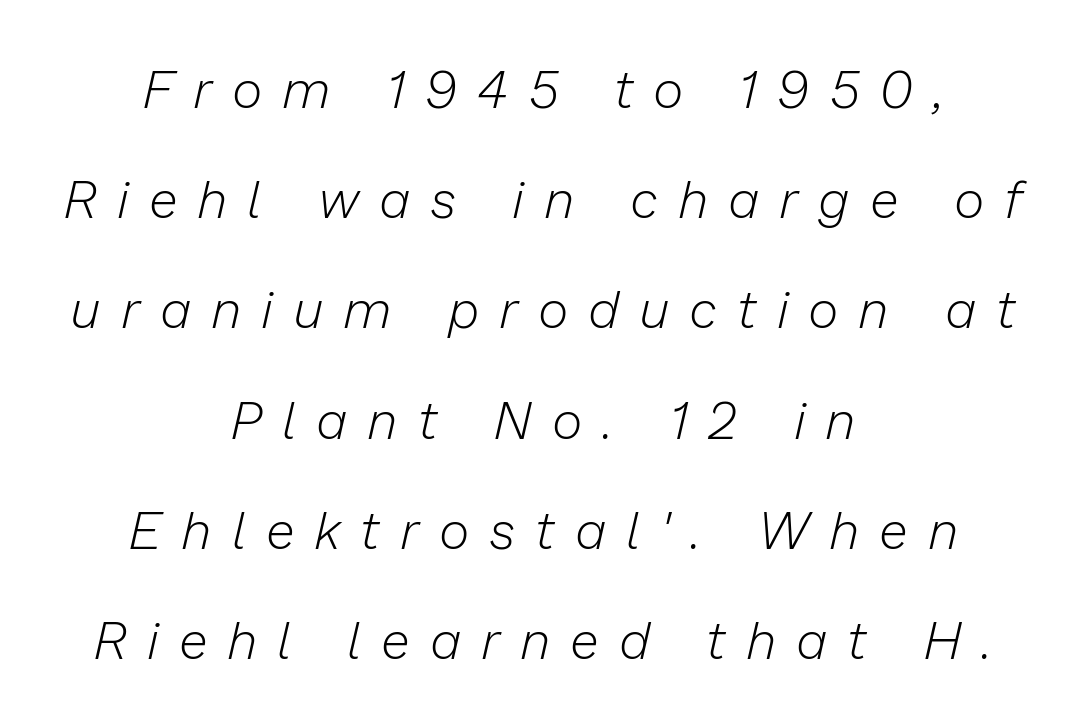
{"italic": "yes", "lean": "right", "slant_degrees": 13, "bold": "no", "weight": "light", "width": "normal", "stroke_contrast": "low", "x_height": "medium", "monospaced": "no", "underline": "no", "align": "center", "line_spacing": "loose", "line_spacing_ratio": 2.12, "letter_spacing": "wide", "letter_spacing_em": 0.42, "glyph_px": 52}
